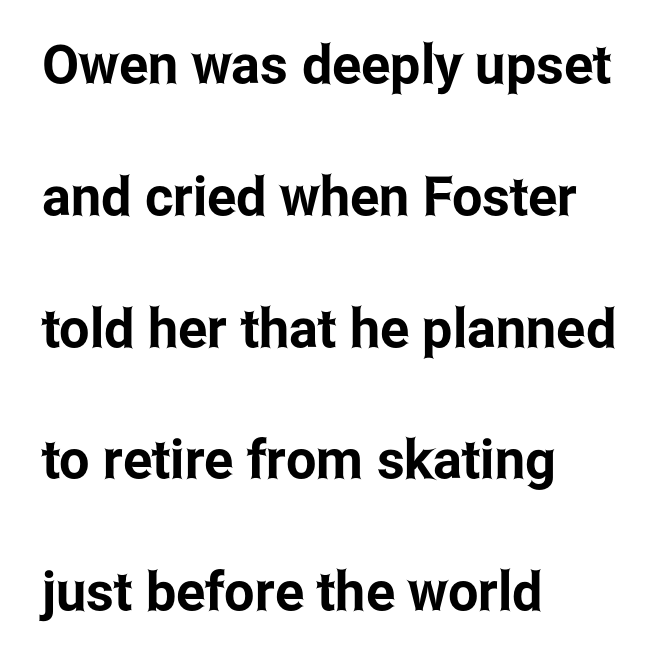
The image shows 54 px condensed sans-serif type, upright; set left-aligned, loose line spacing (2.44x), normal letter spacing, not underlined; low stroke contrast and a medium x-height.
